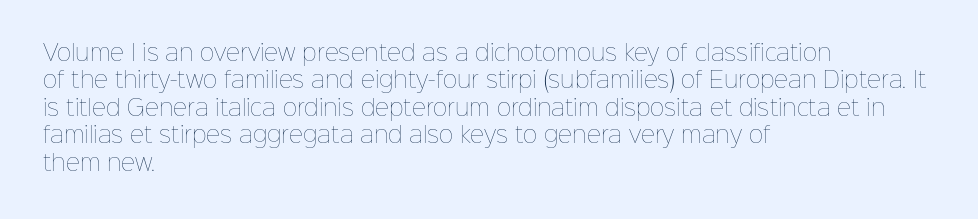
Counters stay open thanks to moderate or lighter strokes. All the whitespace from short lines collects on the right. Normally led — the rows are evenly, conventionally spaced. The glyphs are unaccompanied by any horizontal stroke below them.
